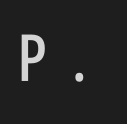
{"serif": "no", "italic": "no", "width": "condensed", "stroke_contrast": "low", "x_height": "large", "monospaced": "no", "underline": "no", "letter_spacing": "wide", "letter_spacing_em": 0.37, "glyph_px": 65}
